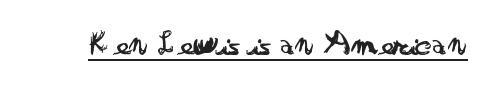
Q: Is the text bold? A: No.
Q: Is the text italic (slanted)? A: No, it is upright.
Q: Is the typeface a serif or a sans-serif typeface? A: Sans-serif.
Q: Is the text underlined? A: Yes.
Q: Is the spacing between letters normal or unusually wide? A: Normal.
Q: Width (condensed, normal, or wide)? A: Wide.
Q: Stroke contrast? A: Low.
Q: x-height? A: Small.
Q: Monospaced? A: No.
